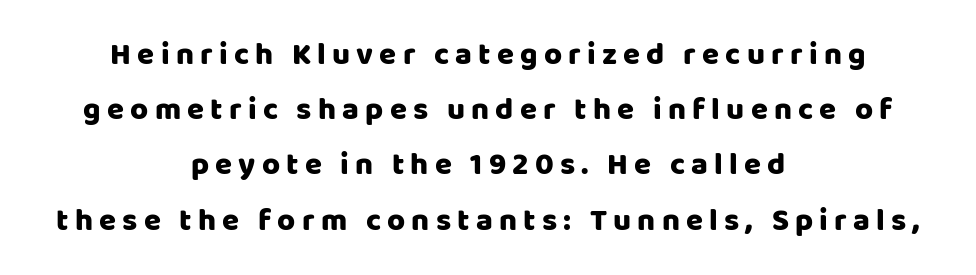
Caption: expanded tracking, letters set apart. This sample has the flowing, uneven cadence of proportional lettering. Nope, no serifs anywhere on these letters. A bare baseline throughout the passage. The lines in this sample share a center point and differ in where they start and stop. No italicization has been applied; the sample stays upright.
